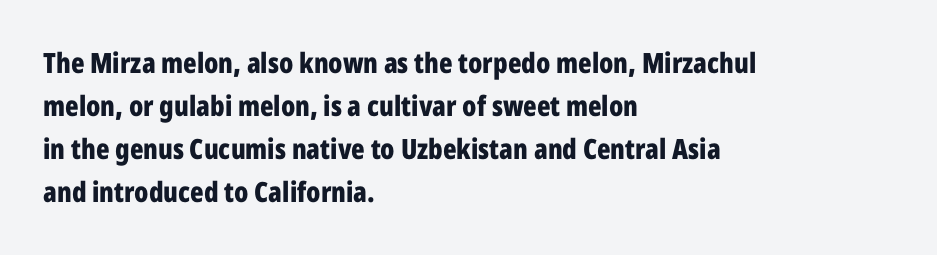
The image shows 28 px bold, condensed sans-serif type, upright; set left-aligned, normal line spacing (1.54x), normal letter spacing, not underlined; low stroke contrast and a medium x-height.
